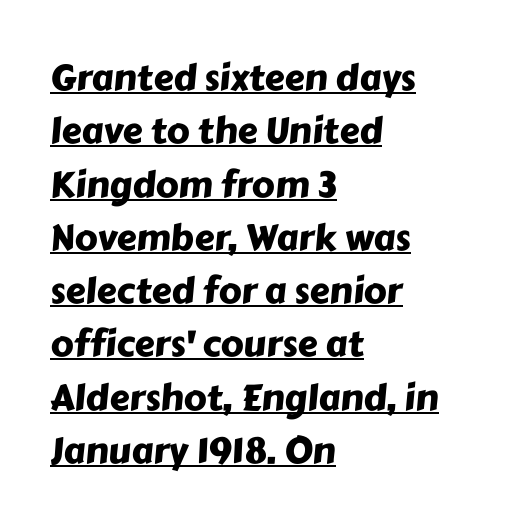
{"serif": "no", "width": "normal", "stroke_contrast": "low", "x_height": "medium", "monospaced": "no", "underline": "yes", "align": "left", "line_spacing": "normal", "line_spacing_ratio": 1.48, "letter_spacing": "normal", "letter_spacing_em": 0.0, "glyph_px": 36}
